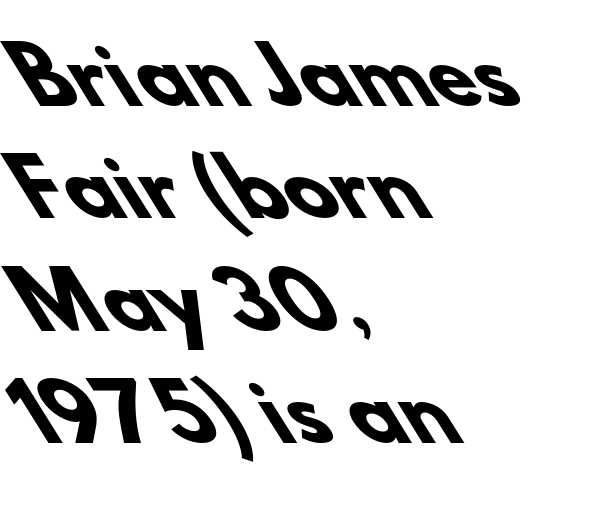
Q: Is the text bold? A: Yes.
Q: Is the typeface a serif or a sans-serif typeface? A: Sans-serif.
Q: Is the text underlined? A: No.
Q: How is the paragraph aligned? A: Left-aligned.
Q: Is the spacing between letters normal or unusually wide? A: Normal.
Q: Is the spacing between lines tight, normal or loose? A: Normal.
Q: Width (condensed, normal, or wide)? A: Normal.
Q: Stroke contrast? A: Low.
Q: x-height? A: Small.
Q: Monospaced? A: No.
